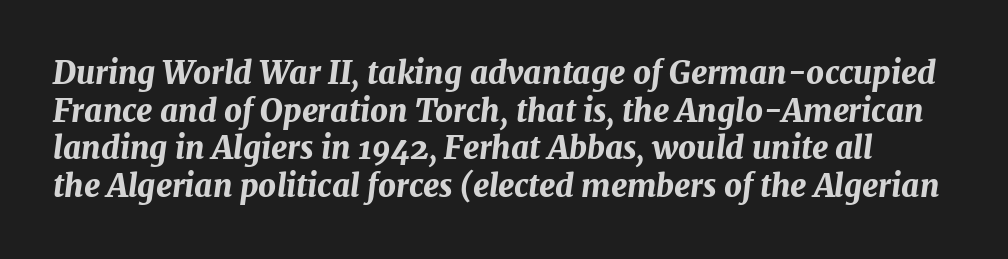
{"italic": "yes", "lean": "right", "slant_degrees": 7, "bold": "yes", "weight": "bold", "width": "normal", "stroke_contrast": "medium", "x_height": "medium", "monospaced": "no", "underline": "no", "line_spacing_ratio": 1.21, "letter_spacing": "normal", "letter_spacing_em": 0.0, "glyph_px": 31}
